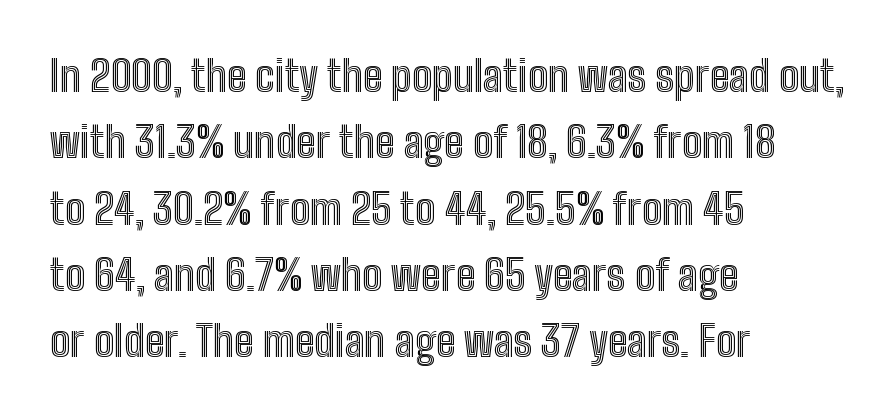
{"italic": "no", "width": "condensed", "x_height": "medium", "monospaced": "no", "underline": "no", "align": "left", "line_spacing": "normal", "line_spacing_ratio": 1.58, "letter_spacing": "normal", "letter_spacing_em": 0.0, "glyph_px": 42}
